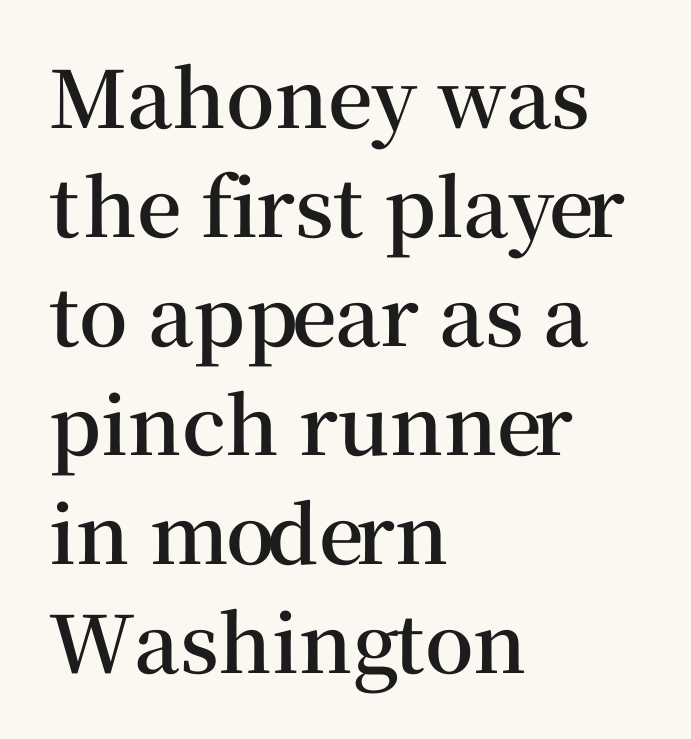
The image shows 79 px semibold serif type, upright; set left-aligned, normal line spacing (1.38x), normal letter spacing, not underlined; medium stroke contrast and a medium x-height.
